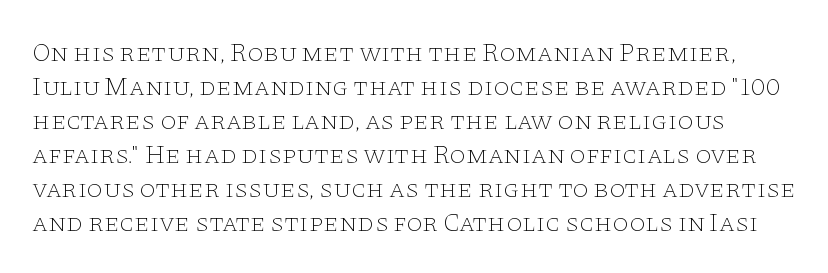
The baseline area is clear. Each new line begins a customary step beneath the previous one. These lines were composed using upright roman letters. Weight: not bold — regular or lighter.
